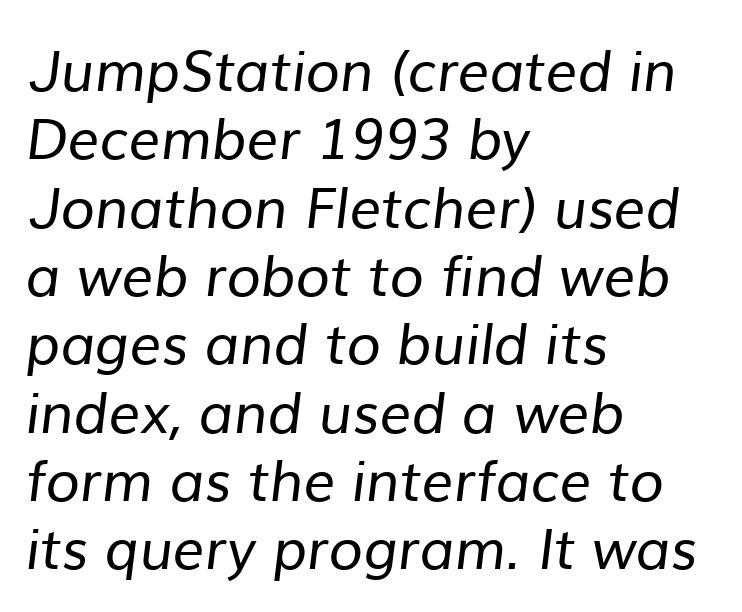
Is the block centered? No — it sits flush against the left margin. Clear beneath every line of the passage. A quiet, ordinary-to-light weight characterises the typeface. Nothing unusual about the tracking: characters are spaced as the font intends. Regarding serifs, this sample does without them. These lines are rendered in a variable-pitch font.
